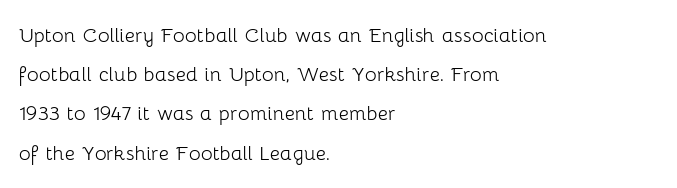
Is this a heavy cut? Hardly; it is regular or lighter. In CSS terms this would be text-align: left. Words appear dense and cohesive because spacing is normal. The gap between lines stays unmarked. Reading down the column, the eye jumps a familiar distance to each next line. This is roman type, the default non-slanted kind.
